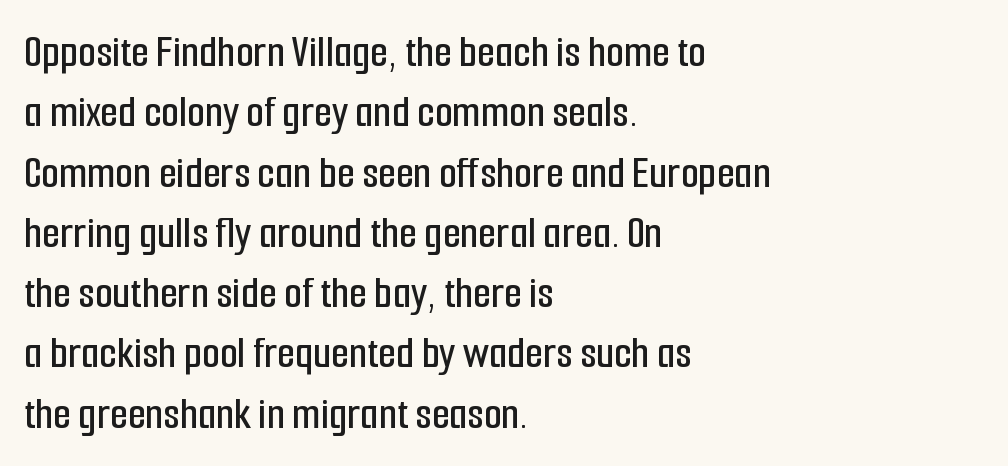
Q: Is the text italic (slanted)? A: No, it is upright.
Q: Is the typeface a serif or a sans-serif typeface? A: Sans-serif.
Q: Is the text underlined? A: No.
Q: How is the paragraph aligned? A: Left-aligned.
Q: Is the spacing between letters normal or unusually wide? A: Normal.
Q: Is the spacing between lines tight, normal or loose? A: Normal.
Q: Width (condensed, normal, or wide)? A: Condensed.
Q: Stroke contrast? A: Low.
Q: x-height? A: Medium.
Q: Monospaced? A: No.
